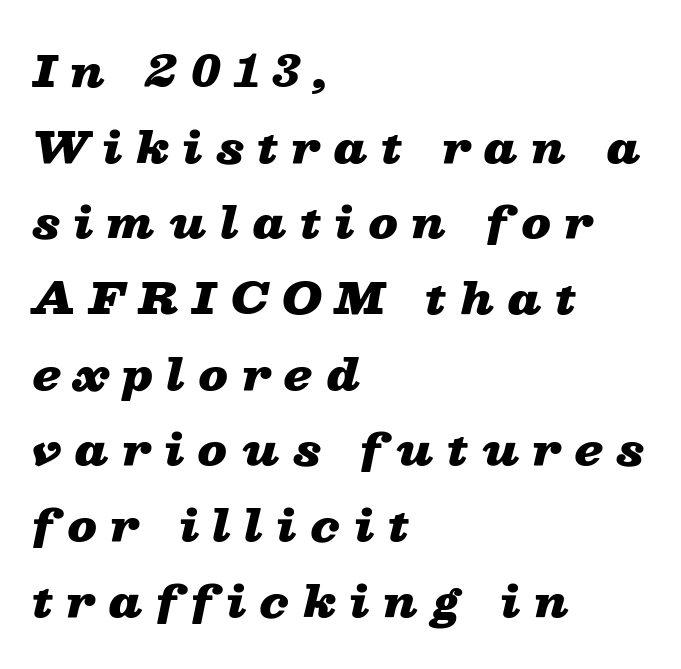
Q: Is the text bold? A: Yes.
Q: Is the text italic (slanted)? A: Yes, it leans right by about 13 degrees.
Q: Is the text underlined? A: No.
Q: How is the paragraph aligned? A: Left-aligned.
Q: Is the spacing between letters normal or unusually wide? A: Unusually wide.
Q: Width (condensed, normal, or wide)? A: Wide.
Q: Stroke contrast? A: Low.
Q: x-height? A: Medium.
Q: Monospaced? A: No.
